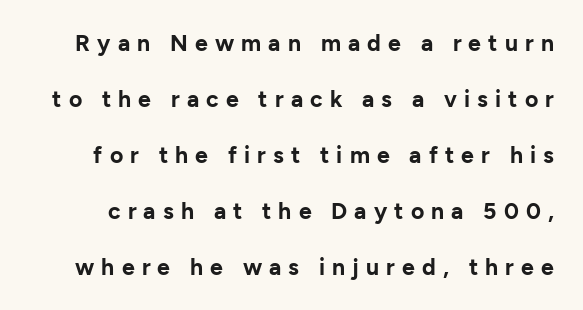
The image shows 23 px bold type, upright; set loose line spacing (2.43x), unusually wide letter spacing (+0.31 em), not underlined.
